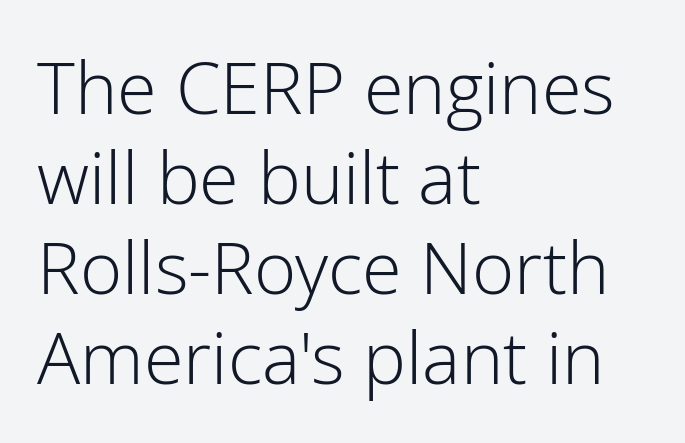
Weight: not bold — regular or lighter. The rendering uses natural spacing where letterforms have individual widths. This is the regular roman posture of the typeface. In terms of leading, this rendering sits right in the middle.
